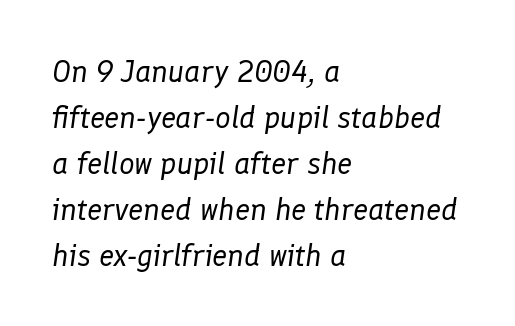
{"italic": "yes", "lean": "right", "slant_degrees": 8, "bold": "no", "weight": "regular", "width": "normal", "stroke_contrast": "low", "x_height": "medium", "monospaced": "no", "underline": "no", "align": "left", "line_spacing": "normal", "line_spacing_ratio": 1.48, "letter_spacing": "normal", "letter_spacing_em": 0.0, "glyph_px": 31}
